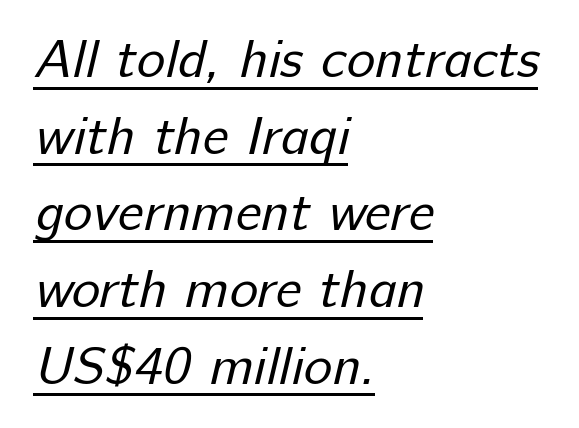
{"serif": "no", "bold": "no", "weight": "regular", "width": "normal", "stroke_contrast": "low", "x_height": "medium", "monospaced": "no", "underline": "yes", "align": "left", "line_spacing": "normal", "line_spacing_ratio": 1.42, "letter_spacing": "normal", "letter_spacing_em": 0.0, "glyph_px": 54}
